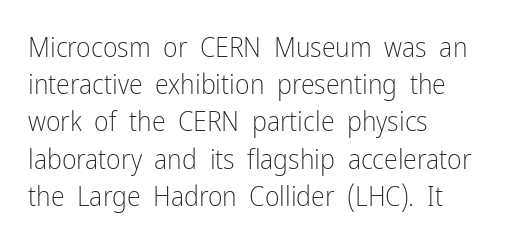
The image shows 28 px light, condensed sans-serif type, upright; set left-aligned, normal line spacing (1.33x), normal letter spacing, not underlined; low stroke contrast and a medium x-height.
